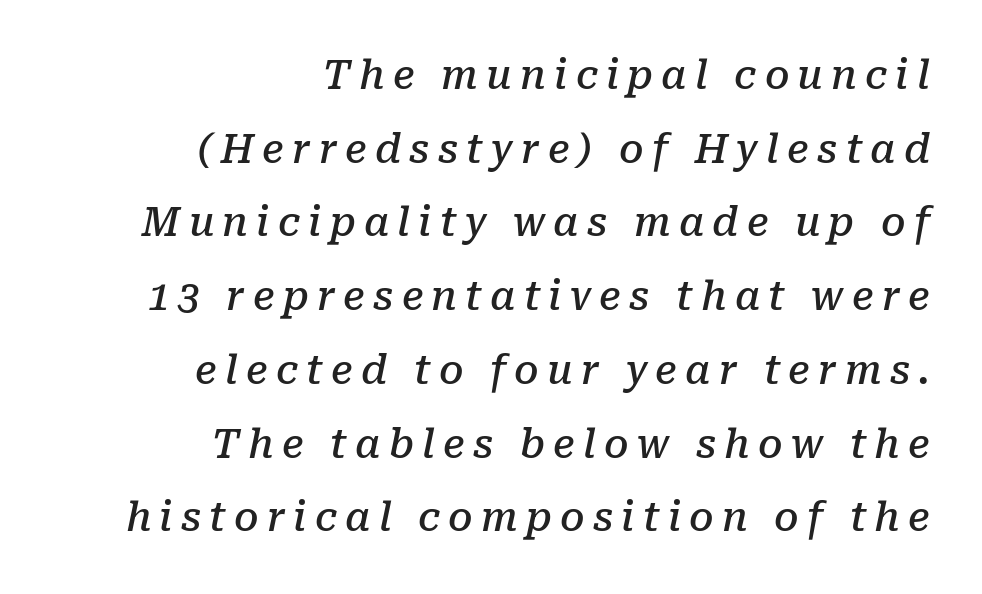
The image shows 39 px semibold serif type, italic (leaning right); set right-aligned, line spacing 1.89x, unusually wide letter spacing (+0.21 em), not underlined; low stroke contrast and a medium x-height.
